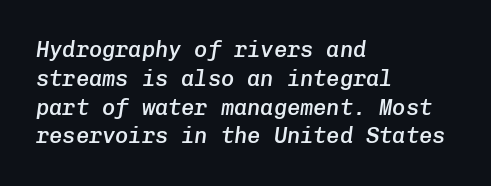
The image shows 22 px text type, italic (leaning right); set left-aligned, normal line spacing (1.31x), normal letter spacing, not underlined.
